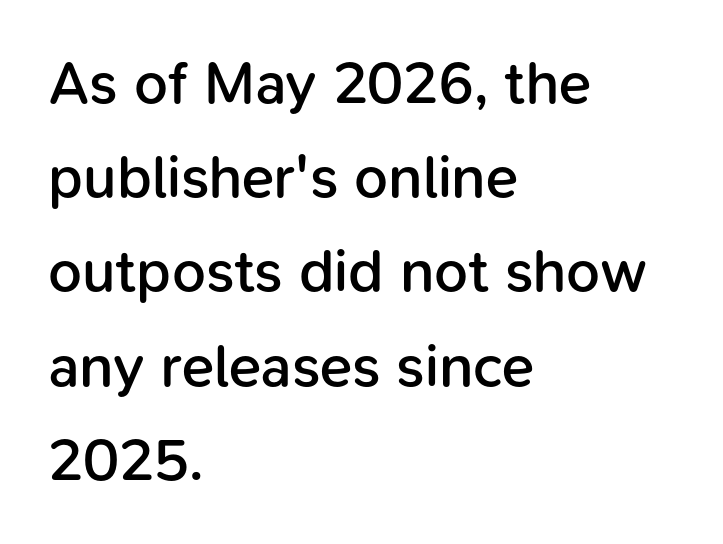
{"serif": "no", "italic": "no", "bold": "semi", "weight": "semibold", "width": "normal", "stroke_contrast": "low", "x_height": "medium", "monospaced": "no", "underline": "no", "align": "left", "line_spacing": "normal", "line_spacing_ratio": 1.57, "letter_spacing": "normal", "letter_spacing_em": 0.0, "glyph_px": 60}
